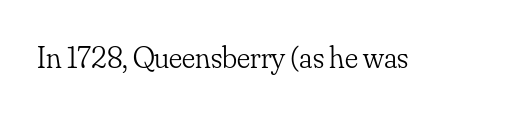
Q: Is the text bold? A: No.
Q: Is the text italic (slanted)? A: No, it is upright.
Q: Is the typeface a serif or a sans-serif typeface? A: Serif.
Q: Is the text underlined? A: No.
Q: Is the spacing between letters normal or unusually wide? A: Normal.
Q: Width (condensed, normal, or wide)? A: Normal.
Q: Stroke contrast? A: Low.
Q: x-height? A: Small.
Q: Monospaced? A: No.
